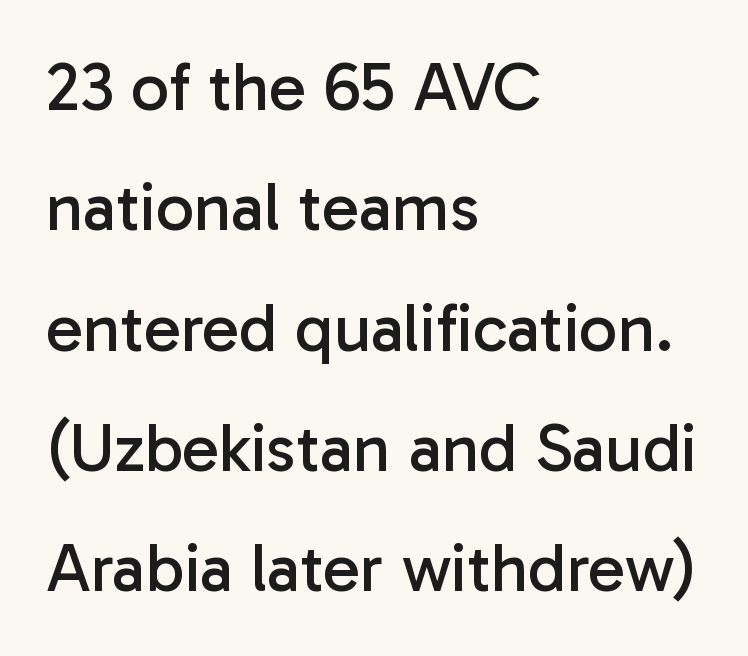
The image shows 68 px regular-weight sans-serif type, upright; set left-aligned, line spacing 1.77x, normal letter spacing, not underlined; low stroke contrast and a medium x-height.
